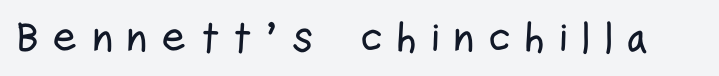
The image shows 43 px condensed sans-serif type, upright; set unusually wide letter spacing (+0.31 em), not underlined; low stroke contrast and a medium x-height.
